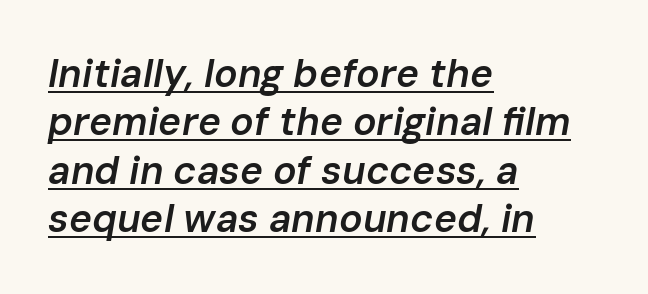
Q: Is the text bold? A: Semi-bold.
Q: Is the text italic (slanted)? A: Yes, it leans right by about 10 degrees.
Q: Is the text underlined? A: Yes.
Q: How is the paragraph aligned? A: Left-aligned.
Q: Is the spacing between letters normal or unusually wide? A: Normal.
Q: Width (condensed, normal, or wide)? A: Normal.
Q: Stroke contrast? A: Low.
Q: x-height? A: Medium.
Q: Monospaced? A: No.
